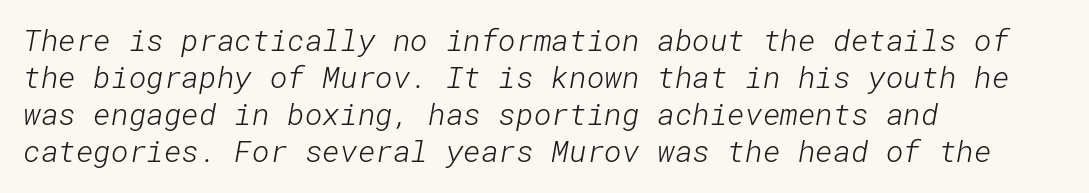
{"serif": "no", "bold": "no", "weight": "light", "width": "normal", "stroke_contrast": "low", "x_height": "medium", "underline": "no", "align": "left", "line_spacing_ratio": 1.23, "letter_spacing": "normal", "letter_spacing_em": 0.0, "glyph_px": 30}
